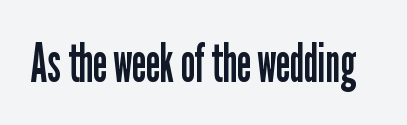
Has an underline been added? It has not. Quick note: not italic, upright. The typesetting does not lean heavy: it is not bold. Students, note that the glyphs here touch the page at normal intervals.
